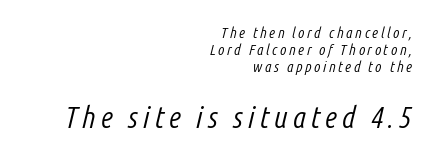
Q: Is the text bold? A: No.
Q: Is the text italic (slanted)? A: Yes, it leans right by about 14 degrees.
Q: Is the text underlined? A: No.
Q: How is the paragraph aligned? A: Right-aligned.
Q: Is the spacing between lines tight, normal or loose? A: Tight.
Q: Which block of text is set in a larger size, the first (top) or the second (bottom)? A: The second (bottom) one.
Q: Width (condensed, normal, or wide)? A: Condensed.
Q: Stroke contrast? A: Low.
Q: x-height? A: Medium.
Q: Monospaced? A: No.
